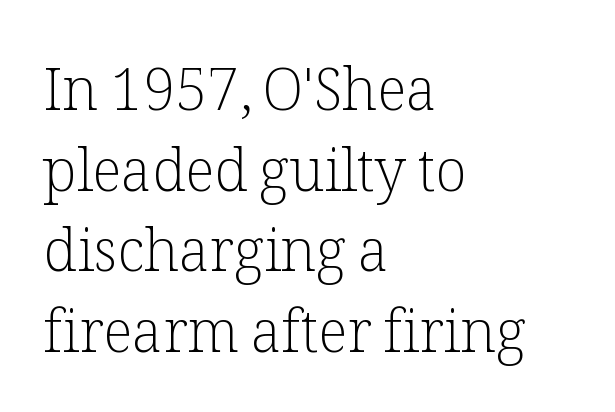
Letter spacing: default. Check under the words: just untouched page. Ordinary non-slanted type is in use. The typeface chosen for these lines features serifs. A typesetter would call this leading conventional body-copy spacing. Weight: not bold — regular or lighter.
